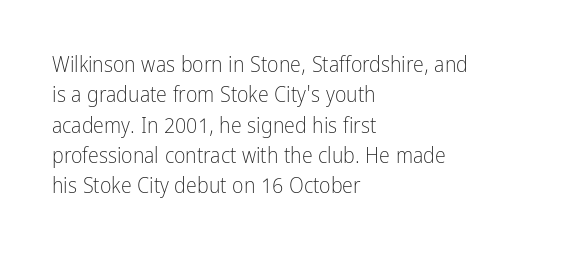
A quiet, ordinary-to-light weight characterises the typeface. The text block is weighted toward the left margin, trailing off unevenly rightward. This rendering leaves character spacing at its baseline value. Characters remain perfectly vertical along every line. The strip under each line holds only bare page.
